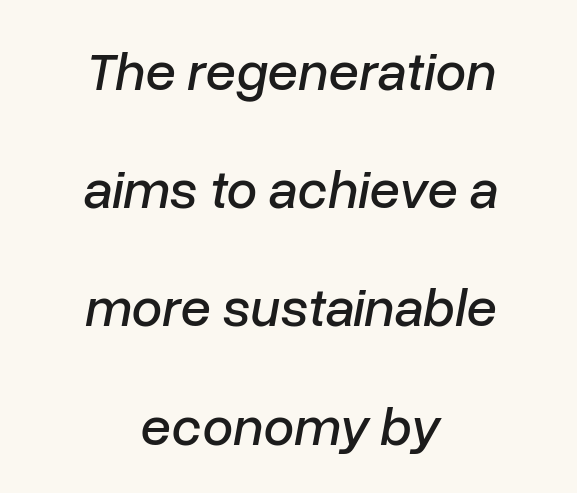
{"italic": "yes", "lean": "right", "slant_degrees": 10, "width": "normal", "stroke_contrast": "low", "x_height": "medium", "monospaced": "no", "underline": "no", "align": "center", "line_spacing": "loose", "line_spacing_ratio": 2.15, "letter_spacing": "normal", "letter_spacing_em": 0.0, "glyph_px": 55}
